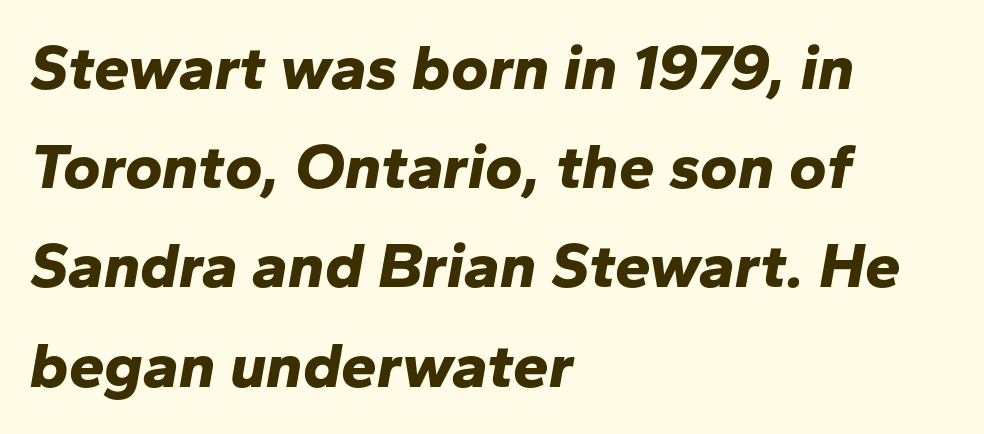
{"italic": "yes", "lean": "right", "slant_degrees": 10, "bold": "yes", "weight": "bold", "width": "normal", "stroke_contrast": "low", "x_height": "medium", "monospaced": "no", "underline": "no", "align": "left", "line_spacing": "normal", "line_spacing_ratio": 1.55, "letter_spacing": "normal", "letter_spacing_em": 0.0, "glyph_px": 64}
